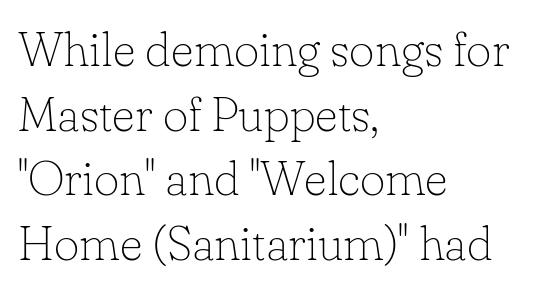
Q: Is the text bold? A: No.
Q: Is the text italic (slanted)? A: No, it is upright.
Q: Is the typeface a serif or a sans-serif typeface? A: Serif.
Q: Is the text underlined? A: No.
Q: How is the paragraph aligned? A: Left-aligned.
Q: Is the spacing between letters normal or unusually wide? A: Normal.
Q: Is the spacing between lines tight, normal or loose? A: Normal.
Q: Width (condensed, normal, or wide)? A: Normal.
Q: Stroke contrast? A: Low.
Q: x-height? A: Small.
Q: Monospaced? A: No.
